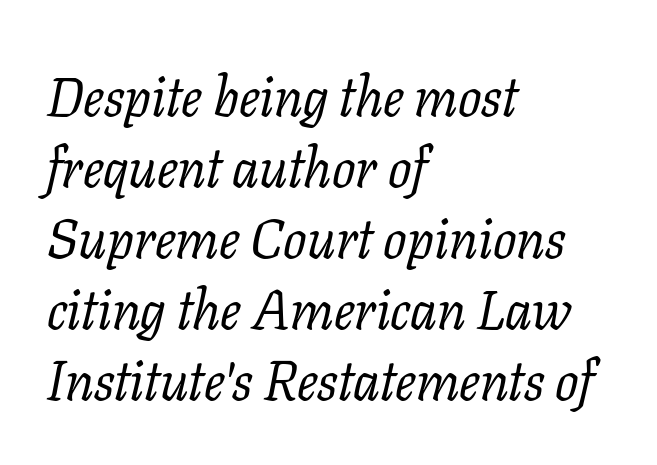
{"serif": "yes", "italic": "yes", "lean": "right", "slant_degrees": 11, "bold": "no", "weight": "regular", "width": "normal", "stroke_contrast": "low", "x_height": "medium", "monospaced": "no", "underline": "no", "align": "left", "line_spacing": "normal", "line_spacing_ratio": 1.29, "letter_spacing": "normal", "letter_spacing_em": 0.0, "glyph_px": 55}
